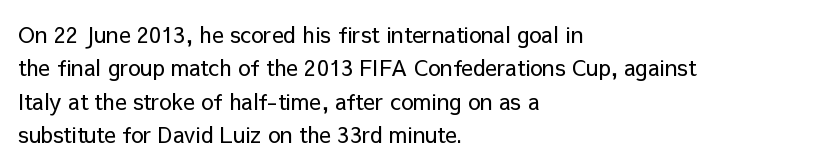
Q: Is the text bold? A: No.
Q: Is the text italic (slanted)? A: No, it is upright.
Q: Is the text underlined? A: No.
Q: How is the paragraph aligned? A: Left-aligned.
Q: Is the spacing between letters normal or unusually wide? A: Normal.
Q: Is the spacing between lines tight, normal or loose? A: Normal.
